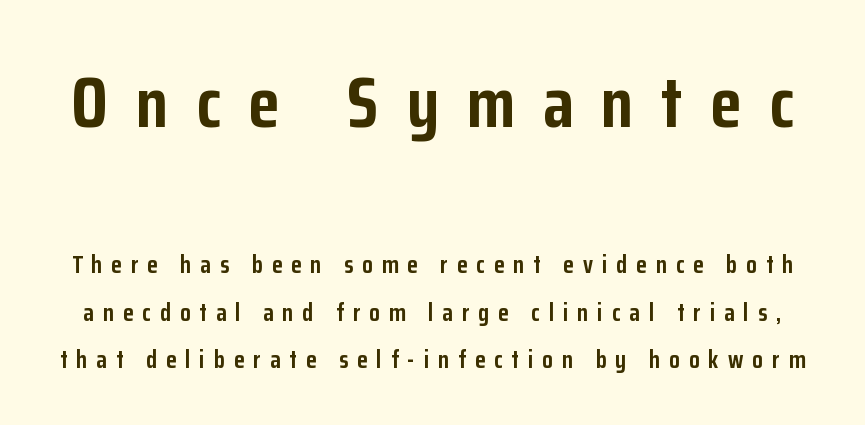
These lines are composed in type without serifs. Check the space under the baseline: it is left empty. The gaps between neighbouring characters are conspicuously large. Posture: straight, roman, zero tilt. Stroke thickness is high; the sample reads as a true bold.
